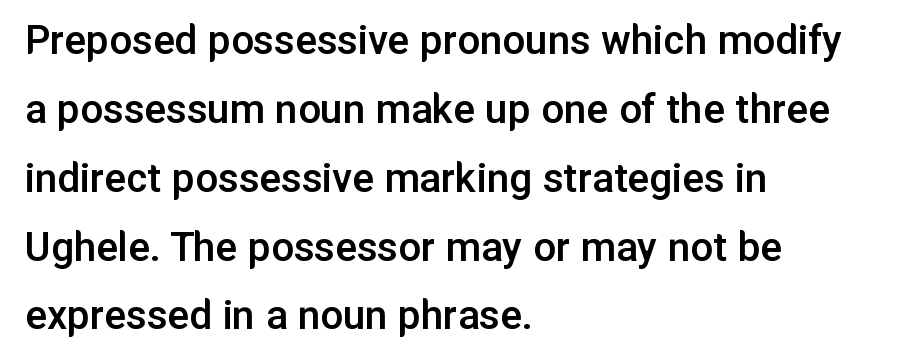
Each line starts at the same left margin while the right side varies. If you drew a line through each stem, it would be perfectly vertical. Each letter keeps its own natural width here, so spacing adapts to shape. The glyphs are unaccompanied by any horizontal stroke below them. Font category for this specimen: sans-serif.
